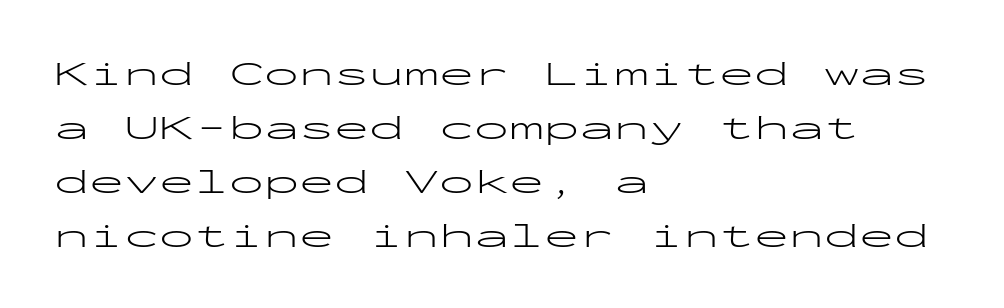
The axis of the letterforms is exactly vertical. The passage shown is not underscored anywhere. Looks like terminal output: every glyph gets an equal slot. Look at the tracking — it's just the regular setting, nothing added.
